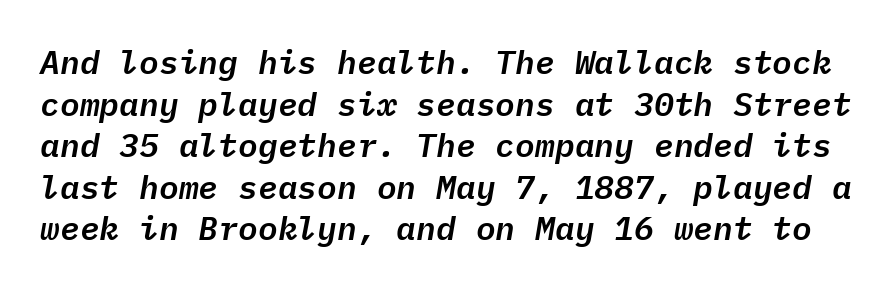
Characters follow at the spacing the type designer built in. Has an underline been added? It has not. A typesetter would mark this as italic. Monospaced: the letters line up in strict vertical columns. Notice how descenders clear the ascenders below comfortably — that's standard leading.
